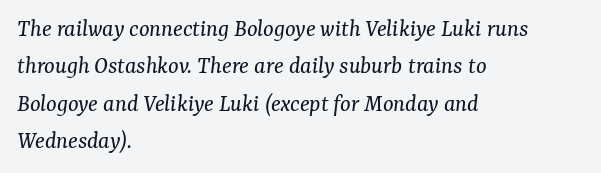
The image shows 25 px text type, italic (leaning right); set left-aligned, normal line spacing (1.5x), normal letter spacing, not underlined.
